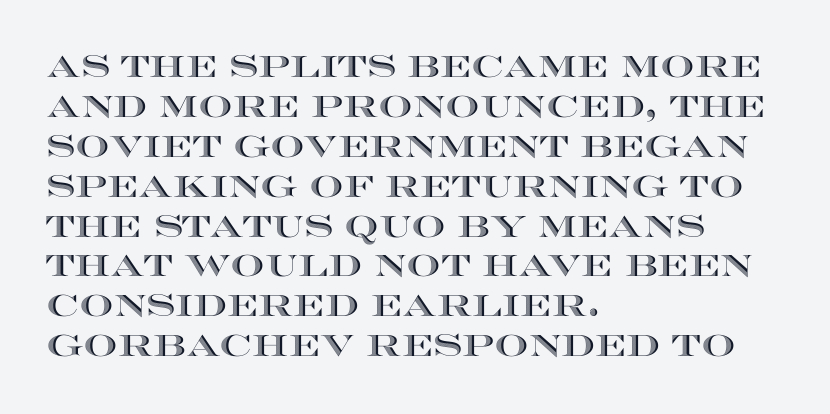
The image shows 30 px wide type, upright; set left-aligned, normal line spacing (1.33x), normal letter spacing, not underlined; a large x-height.
